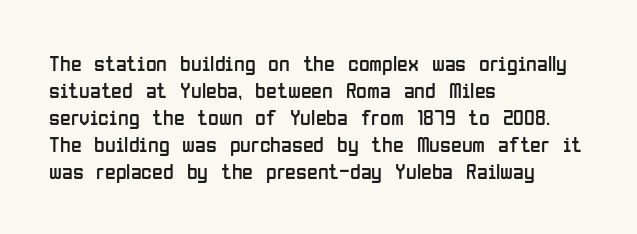
{"italic": "no", "bold": "no", "underline": "no", "align": "left", "line_spacing_ratio": 1.23, "letter_spacing": "normal", "letter_spacing_em": 0.0, "glyph_px": 22}
